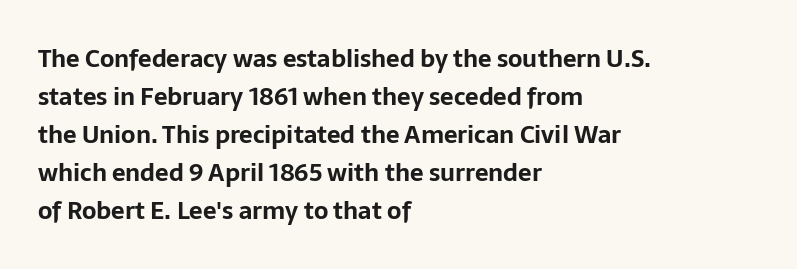
The space between consecutive lines is moderate. Alignment: flush left. The passage shown is not underscored anywhere. The type is set solid horizontally, with unmodified tracking. The characters look thick and weighty, a clear bold. Unlike italic type, these characters show no tilt at all.
